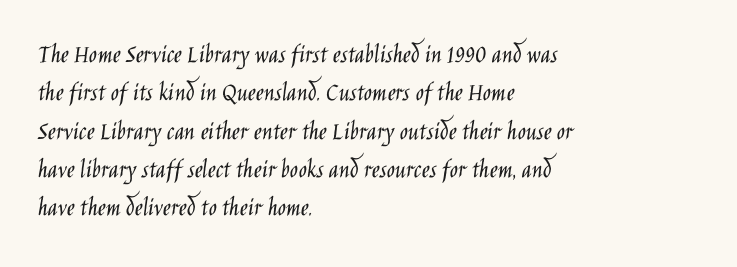
The image shows 27 px text type; set left-aligned, normal line spacing (1.42x), normal letter spacing, not underlined.
